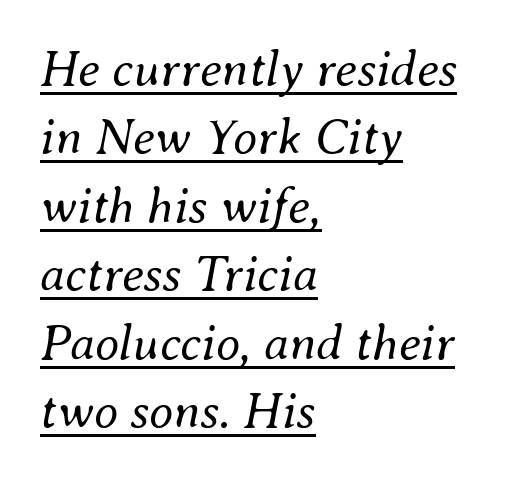
Tall strokes in this sample are angled rather than plumb. Nothing heavy about these letters — not bold at all. This sample has the flowing, uneven cadence of proportional lettering. This sample carries an underscore along the baseline area.
